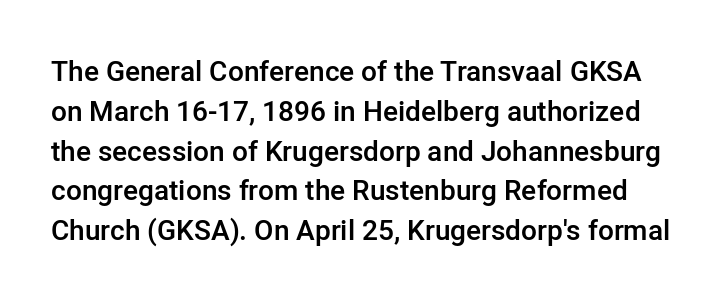
{"serif": "no", "italic": "no", "bold": "semi", "weight": "semibold", "width": "normal", "stroke_contrast": "low", "x_height": "medium", "monospaced": "no", "underline": "no", "line_spacing": "normal", "line_spacing_ratio": 1.42, "letter_spacing": "normal", "letter_spacing_em": 0.0, "glyph_px": 28}
